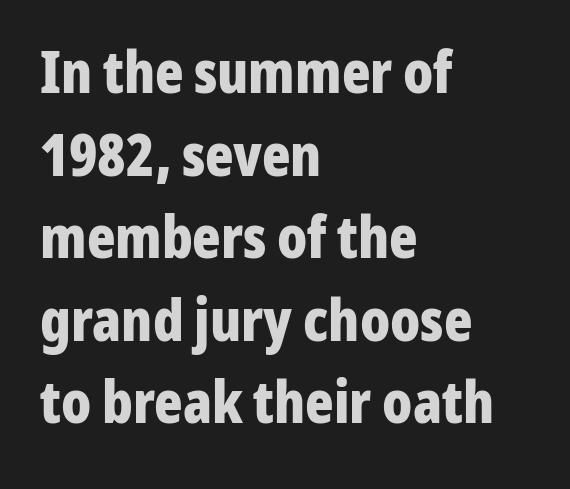
The image shows 59 px bold, condensed sans-serif type, upright; set left-aligned, normal line spacing (1.4x), normal letter spacing, not underlined; low stroke contrast and a medium x-height.
